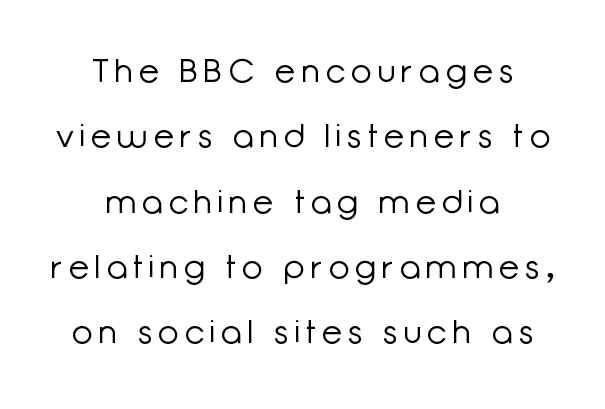
Proportional: the letters do not fall into vertical columns. Note: no serifs on the glyphs. The string is rendered with underlining switched off. The typesetting does not lean heavy: it is not bold. Upright lettering throughout. Spacing between characters has been opened up far beyond the box default.
